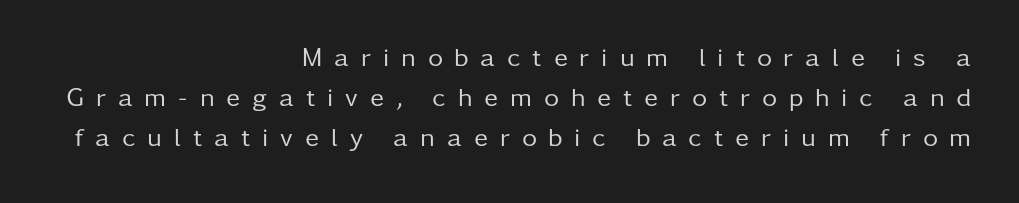
{"italic": "no", "bold": "no", "underline": "no", "align": "right", "line_spacing": "normal", "line_spacing_ratio": 1.53, "letter_spacing": "wide", "letter_spacing_em": 0.46, "glyph_px": 26}
